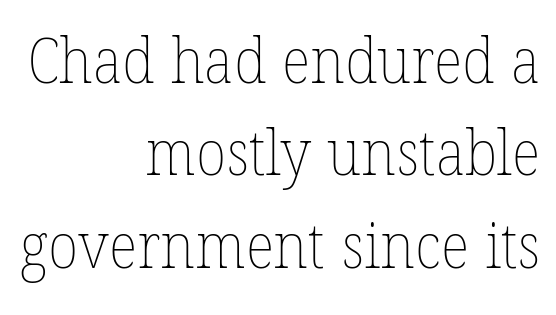
Q: Is the text bold? A: No.
Q: Is the text underlined? A: No.
Q: How is the paragraph aligned? A: Right-aligned.
Q: Is the spacing between letters normal or unusually wide? A: Normal.
Q: Is the spacing between lines tight, normal or loose? A: Normal.
Q: Width (condensed, normal, or wide)? A: Normal.
Q: Stroke contrast? A: Low.
Q: x-height? A: Medium.
Q: Monospaced? A: No.
